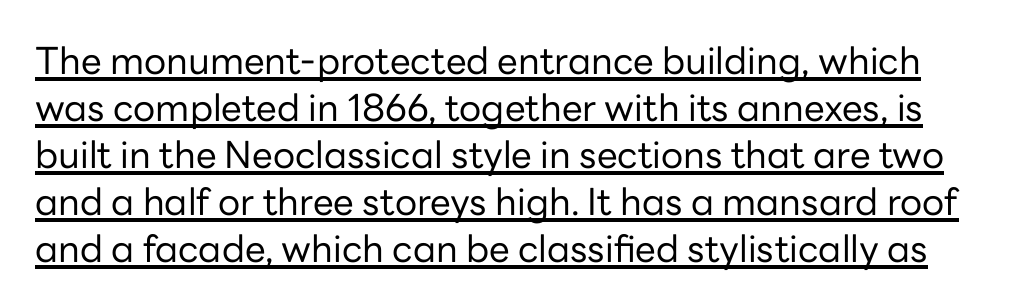
{"serif": "no", "italic": "no", "bold": "no", "weight": "regular", "width": "normal", "stroke_contrast": "low", "x_height": "medium", "monospaced": "no", "underline": "yes", "line_spacing": "normal", "line_spacing_ratio": 1.27, "letter_spacing": "normal", "letter_spacing_em": 0.0, "glyph_px": 37}
